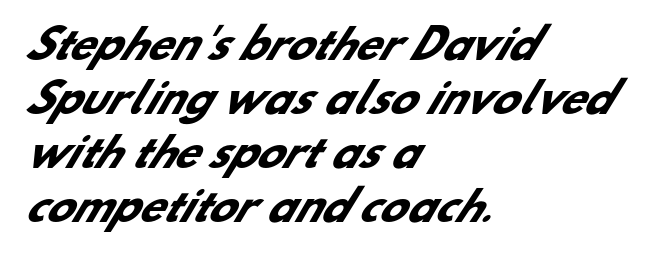
{"serif": "no", "bold": "yes", "weight": "heavy", "width": "normal", "stroke_contrast": "low", "x_height": "small", "monospaced": "no", "underline": "no", "align": "left", "line_spacing": "normal", "line_spacing_ratio": 1.35, "letter_spacing": "normal", "letter_spacing_em": 0.0, "glyph_px": 40}
